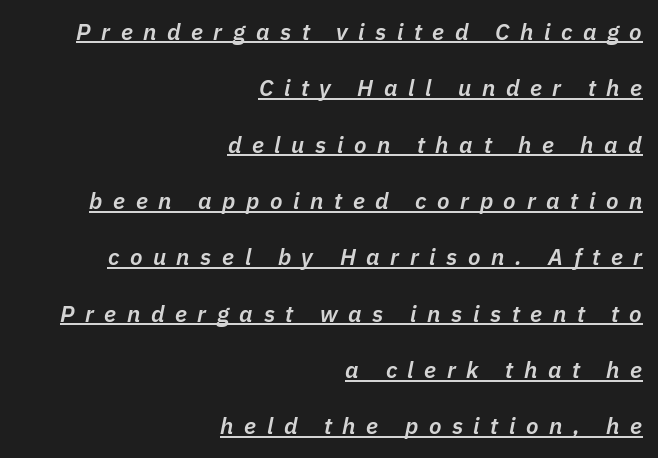
{"italic": "yes", "lean": "right", "slant_degrees": 11, "bold": "semi", "underline": "yes", "align": "right", "line_spacing": "loose", "line_spacing_ratio": 2.45, "letter_spacing": "wide", "letter_spacing_em": 0.46, "glyph_px": 23}
